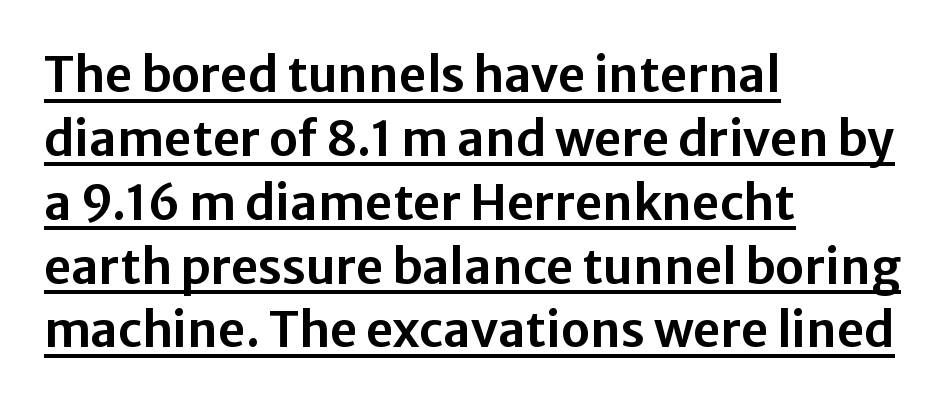
{"serif": "no", "italic": "no", "width": "normal", "stroke_contrast": "low", "x_height": "medium", "monospaced": "no", "underline": "yes", "align": "left", "line_spacing": "normal", "line_spacing_ratio": 1.33, "letter_spacing": "normal", "letter_spacing_em": 0.0, "glyph_px": 48}
